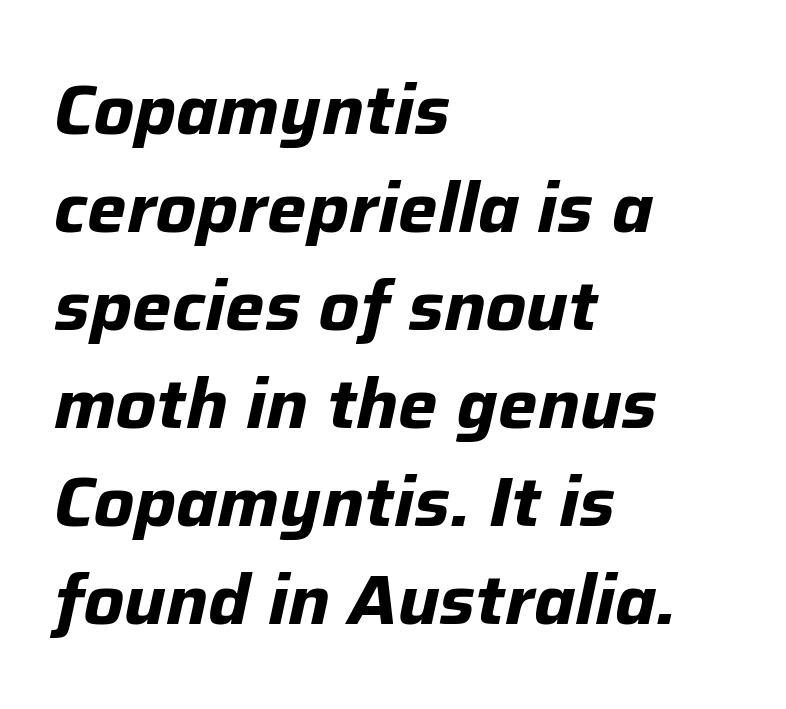
Q: Is the text bold? A: Yes.
Q: Is the text italic (slanted)? A: Yes, it leans right by about 12 degrees.
Q: Is the text underlined? A: No.
Q: How is the paragraph aligned? A: Left-aligned.
Q: Is the spacing between letters normal or unusually wide? A: Normal.
Q: Is the spacing between lines tight, normal or loose? A: Normal.
Q: Width (condensed, normal, or wide)? A: Normal.
Q: Stroke contrast? A: Low.
Q: x-height? A: Medium.
Q: Monospaced? A: No.
